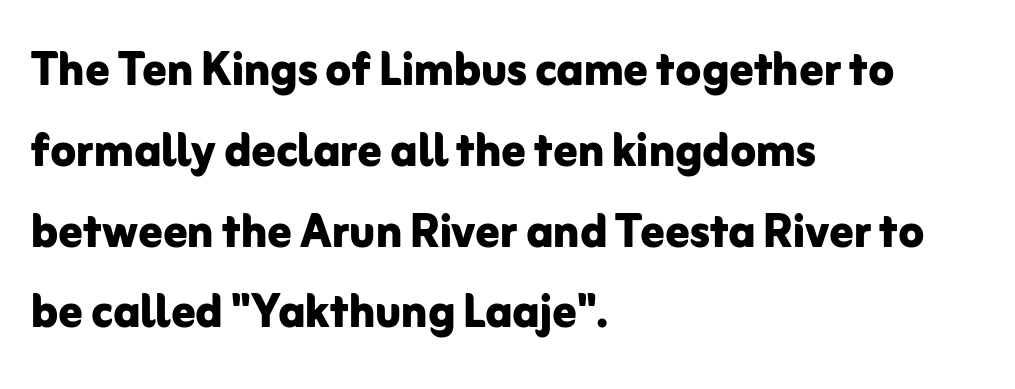
Q: Is the text bold? A: Yes.
Q: Is the text italic (slanted)? A: No, it is upright.
Q: Is the typeface a serif or a sans-serif typeface? A: Sans-serif.
Q: Is the text underlined? A: No.
Q: How is the paragraph aligned? A: Left-aligned.
Q: Is the spacing between letters normal or unusually wide? A: Normal.
Q: Is the spacing between lines tight, normal or loose? A: Normal.
Q: Width (condensed, normal, or wide)? A: Normal.
Q: Stroke contrast? A: Low.
Q: x-height? A: Medium.
Q: Monospaced? A: No.
